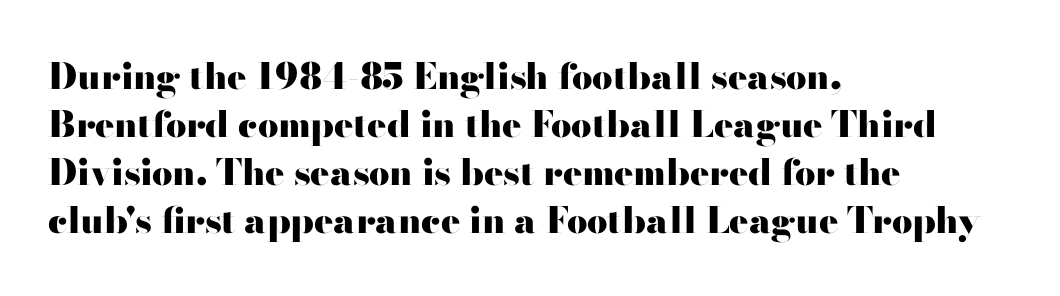
The passage shown is typed in a proportional face where columns would drift. Typographic density is high because the face is bold. Only glyphs here, with clear space below each row. Characters remain perfectly vertical along every line. The rendering shows plain stroke endings on the letterforms — a sans-serif design.
